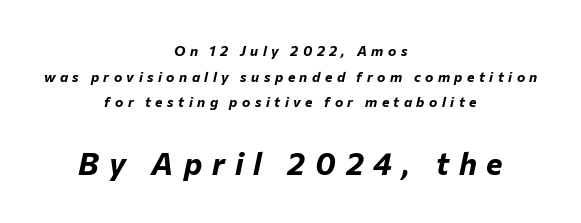
The image shows 31 px bold type, italic (leaning right); set centered, line spacing 1.83x, unusually wide letter spacing (+0.32 em), not underlined; the second (bottom) block is 2.21x larger; low stroke contrast and a medium x-height.
